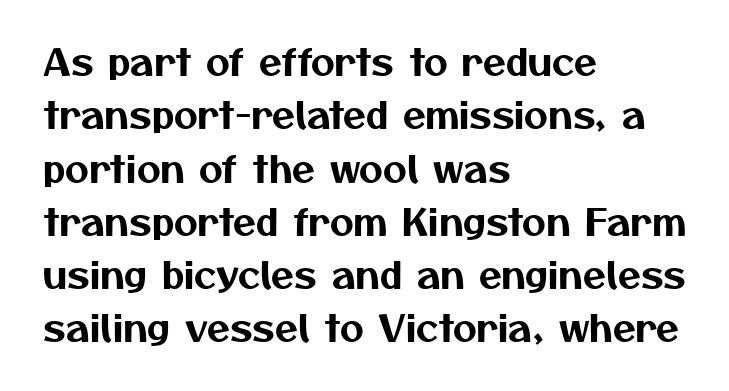
{"serif": "no", "width": "normal", "stroke_contrast": "medium", "x_height": "medium", "monospaced": "no", "underline": "no", "align": "left", "line_spacing": "normal", "line_spacing_ratio": 1.44, "letter_spacing": "normal", "letter_spacing_em": 0.0, "glyph_px": 37}
